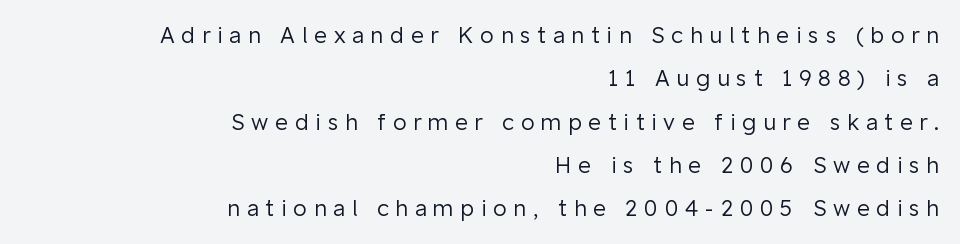
{"italic": "no", "bold": "no", "underline": "no", "align": "right", "line_spacing": "loose", "line_spacing_ratio": 1.97, "letter_spacing": "wide", "letter_spacing_em": 0.31, "glyph_px": 22}
